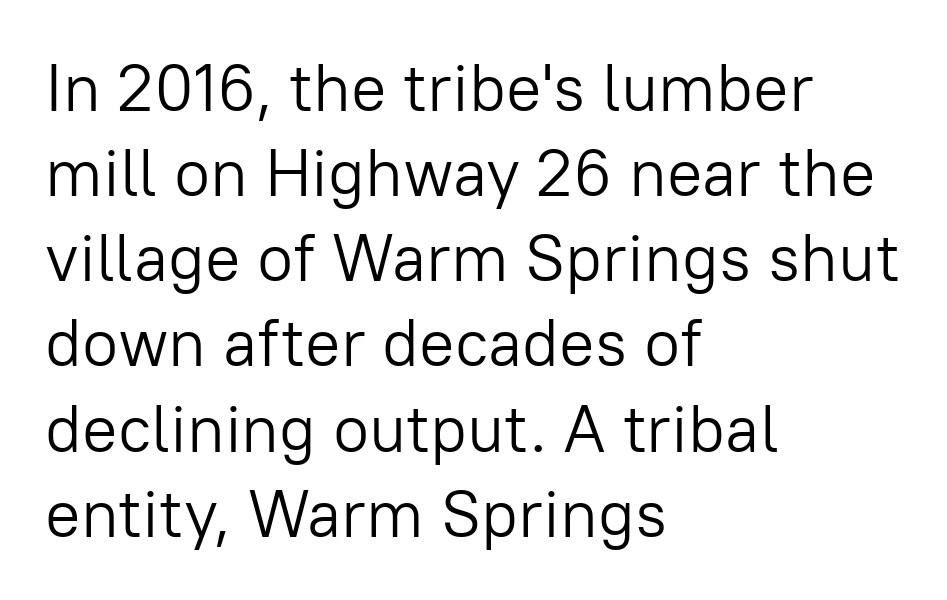
The image shows 66 px light sans-serif type, upright; set left-aligned, normal line spacing (1.29x), normal letter spacing, not underlined; low stroke contrast and a medium x-height.
